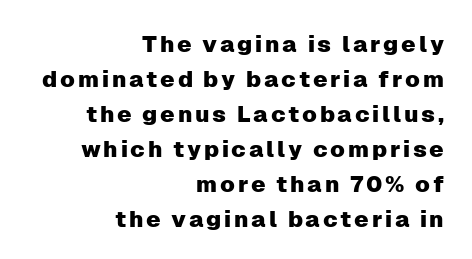
Q: Is the text italic (slanted)? A: No, it is upright.
Q: Is the text underlined? A: No.
Q: How is the paragraph aligned? A: Right-aligned.
Q: Is the spacing between lines tight, normal or loose? A: Normal.
